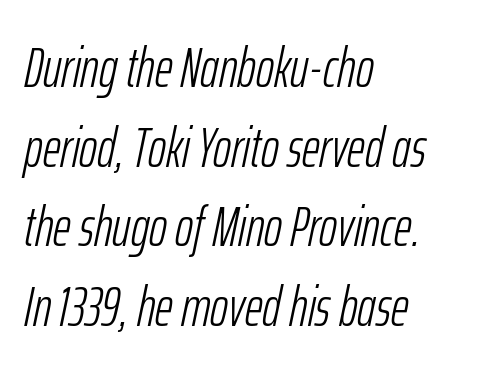
Here the designer chose a conventional face with non-uniform glyph widths. Caption: multi-line text, flush left, ragged right. Regarding leading, the lines here are spaced in the standard way. The zone under the glyphs is completely vacant. Heft: none added — not bold.
